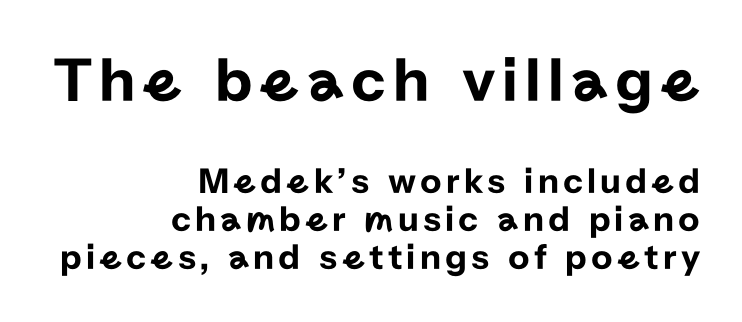
{"serif": "no", "italic": "no", "width": "normal", "stroke_contrast": "low", "x_height": "medium", "monospaced": "no", "underline": "no", "align": "right", "line_spacing": "tight", "line_spacing_ratio": 1.03, "larger_block": "first", "size_ratio": 1.73, "glyph_px": 64}
